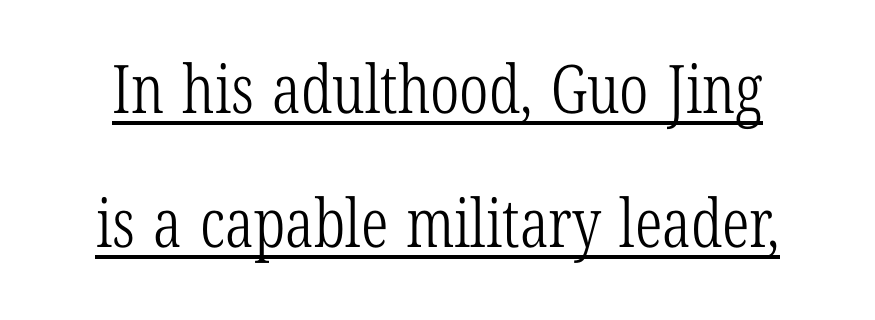
{"serif": "yes", "italic": "no", "bold": "no", "weight": "light", "width": "condensed", "stroke_contrast": "low", "x_height": "medium", "monospaced": "no", "underline": "yes", "line_spacing": "loose", "line_spacing_ratio": 2.0, "letter_spacing": "normal", "letter_spacing_em": 0.0, "glyph_px": 67}
